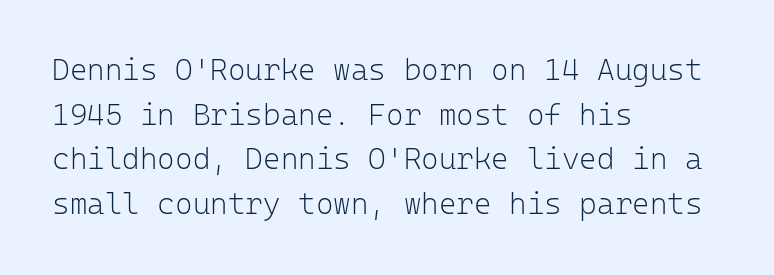
Q: Is the text bold? A: No.
Q: Is the text italic (slanted)? A: No, it is upright.
Q: Is the typeface a serif or a sans-serif typeface? A: Sans-serif.
Q: Is the text underlined? A: No.
Q: How is the paragraph aligned? A: Left-aligned.
Q: Is the spacing between letters normal or unusually wide? A: Normal.
Q: Is the spacing between lines tight, normal or loose? A: Normal.
Q: Width (condensed, normal, or wide)? A: Normal.
Q: Stroke contrast? A: Low.
Q: x-height? A: Medium.
Q: Monospaced? A: Yes.
